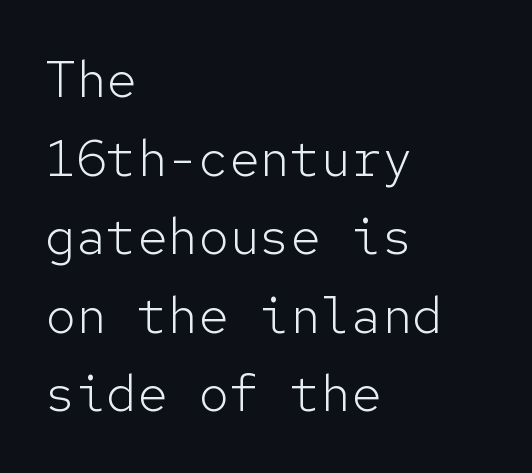
The image shows 51 px light sans-serif type, upright, monospaced; set left-aligned, normal line spacing (1.54x), normal letter spacing, not underlined; low stroke contrast and a medium x-height.
